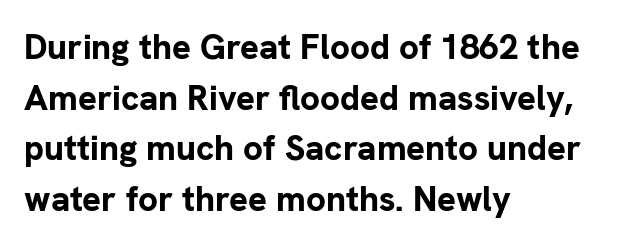
The image shows 35 px bold sans-serif type, upright; set left-aligned, normal line spacing (1.45x), normal letter spacing, not underlined; low stroke contrast and a medium x-height.
